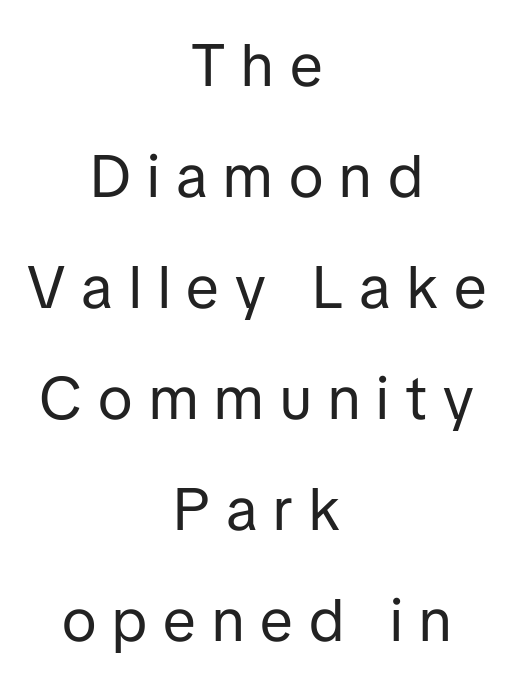
The rag falls on both sides of this text block equally. Regarding serifs, this sample does without them. Display-style spreading of the glyphs; the letterfit is very open. The weight tops out at a normal text grade. This sample has the flowing, uneven cadence of proportional lettering. Nobody drew a line under any word here.
